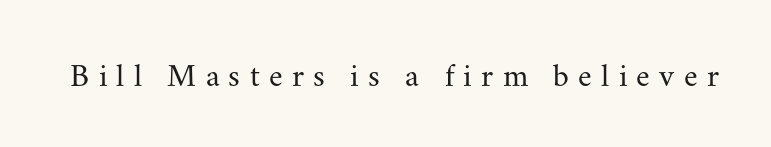
{"serif": "yes", "italic": "no", "bold": "no", "weight": "regular", "width": "normal", "stroke_contrast": "medium", "x_height": "small", "monospaced": "no", "underline": "no", "letter_spacing": "wide", "letter_spacing_em": 0.28, "glyph_px": 33}
